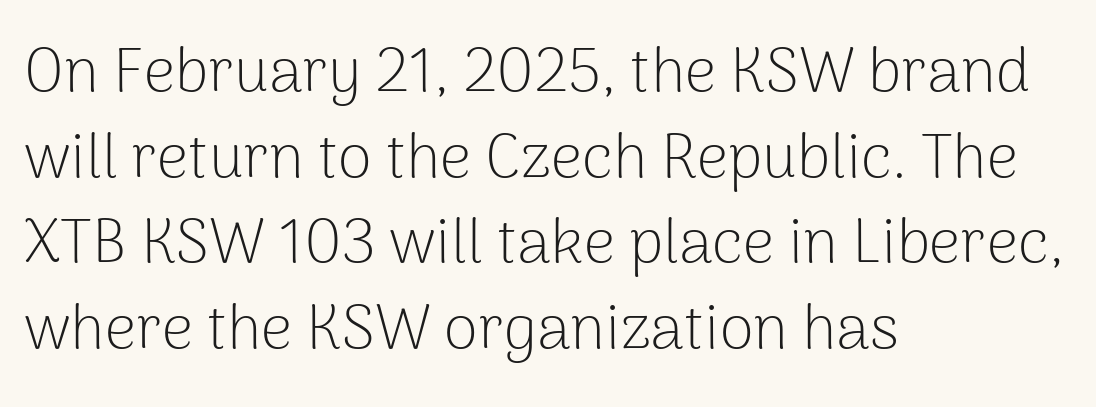
Q: Is the text bold? A: No.
Q: Is the text italic (slanted)? A: No, it is upright.
Q: Is the typeface a serif or a sans-serif typeface? A: Sans-serif.
Q: Is the text underlined? A: No.
Q: How is the paragraph aligned? A: Left-aligned.
Q: Is the spacing between letters normal or unusually wide? A: Normal.
Q: Is the spacing between lines tight, normal or loose? A: Normal.
Q: Width (condensed, normal, or wide)? A: Normal.
Q: Stroke contrast? A: Low.
Q: x-height? A: Medium.
Q: Monospaced? A: No.
